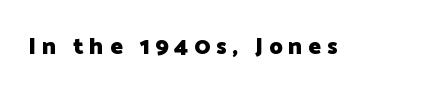
Q: Is the text bold? A: Yes.
Q: Is the text italic (slanted)? A: No, it is upright.
Q: Is the text underlined? A: No.
Q: Is the spacing between letters normal or unusually wide? A: Unusually wide.
